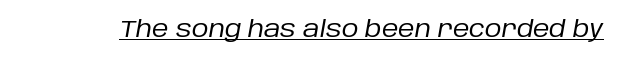
The image shows 23 px text type, italic (leaning right); set normal letter spacing, underlined.
